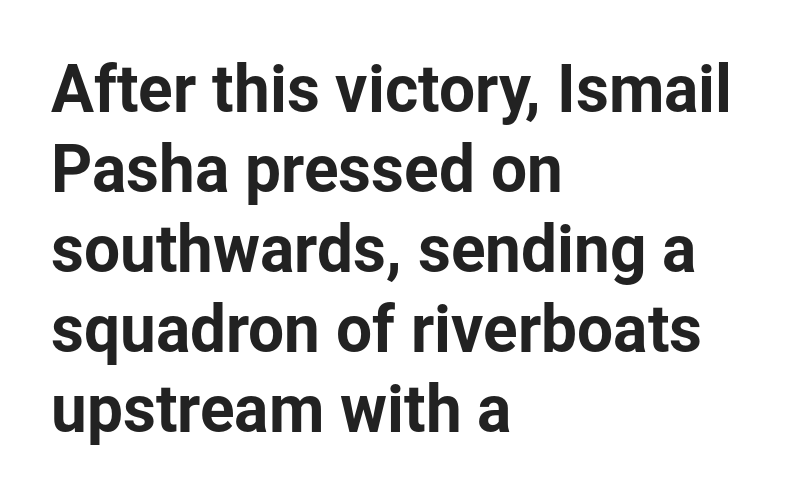
The type sits square on the baseline with zero lean. Stroke terminals: plain, sans-serif. Spacing verdict: proportional, widths tailored to each character. The line texture is even and compact thanks to regular tracking.
